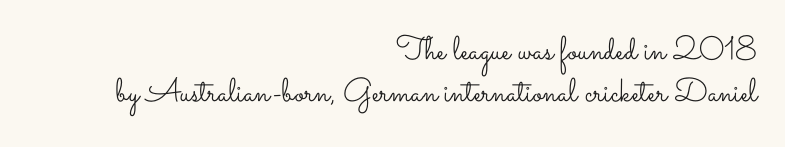
{"bold": "no", "weight": "light", "width": "wide", "stroke_contrast": "low", "x_height": "small", "monospaced": "no", "underline": "no", "align": "right", "line_spacing": "normal", "line_spacing_ratio": 1.27, "letter_spacing": "normal", "letter_spacing_em": 0.0, "glyph_px": 33}
